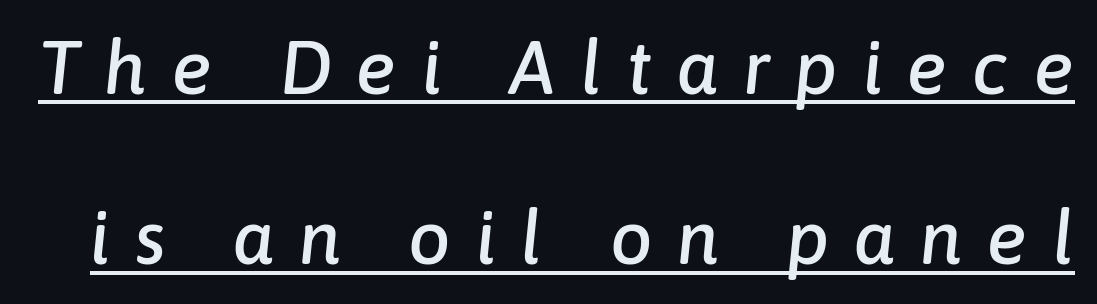
Quick note: interline space is abundant. You could only call the tracking loose — the letters float apart. These lines are rendered in a variable-pitch font. The face used here has a pronounced slope to its letters. Like a heading marked for emphasis, these lines bear an underscore.
